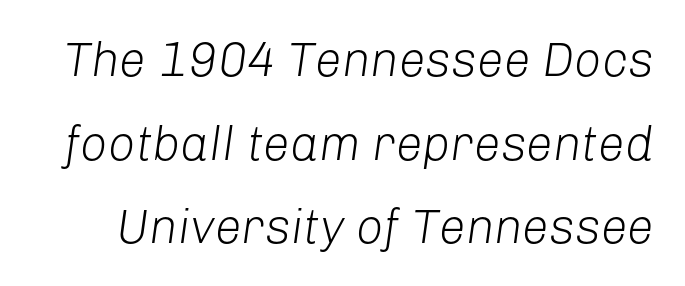
Q: Is the text bold? A: No.
Q: Is the text italic (slanted)? A: Yes, it leans right by about 8 degrees.
Q: Is the text underlined? A: No.
Q: Is the spacing between letters normal or unusually wide? A: Normal.
Q: Width (condensed, normal, or wide)? A: Normal.
Q: Stroke contrast? A: Low.
Q: x-height? A: Medium.
Q: Monospaced? A: No.
